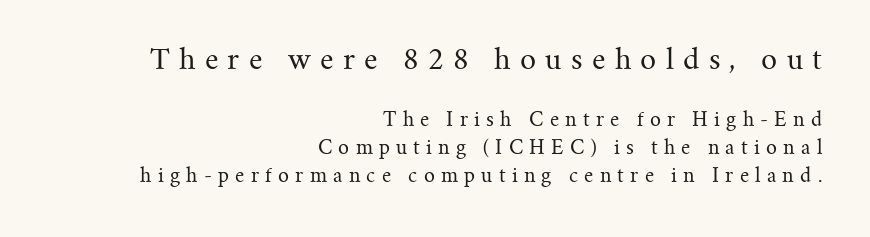
Q: Is the text bold? A: No.
Q: Is the text italic (slanted)? A: No, it is upright.
Q: Is the typeface a serif or a sans-serif typeface? A: Serif.
Q: Is the text underlined? A: No.
Q: How is the paragraph aligned? A: Right-aligned.
Q: Is the spacing between letters normal or unusually wide? A: Unusually wide.
Q: Is the spacing between lines tight, normal or loose? A: Normal.
Q: Which block of text is set in a larger size, the first (top) or the second (bottom)? A: The first (top) one.
Q: Width (condensed, normal, or wide)? A: Normal.
Q: Stroke contrast? A: Medium.
Q: x-height? A: Small.
Q: Monospaced? A: No.
